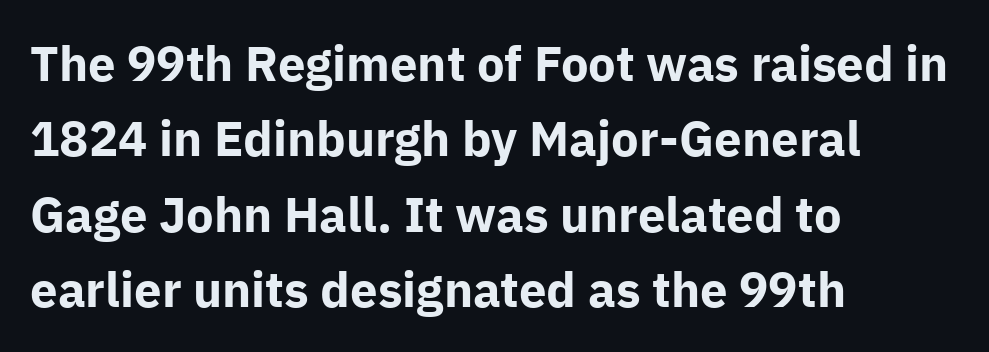
The image shows 49 px bold sans-serif type, upright; set left-aligned, normal line spacing (1.54x), normal letter spacing, not underlined; low stroke contrast and a medium x-height.
